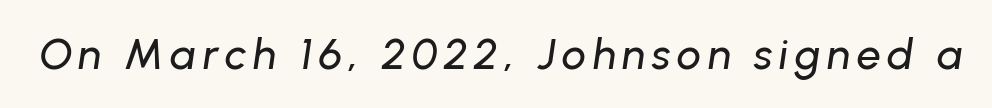
Each letter keeps its own natural width here, so spacing adapts to shape. If you drew a line through each stem, it would be angled. The zone under the glyphs is completely vacant.
